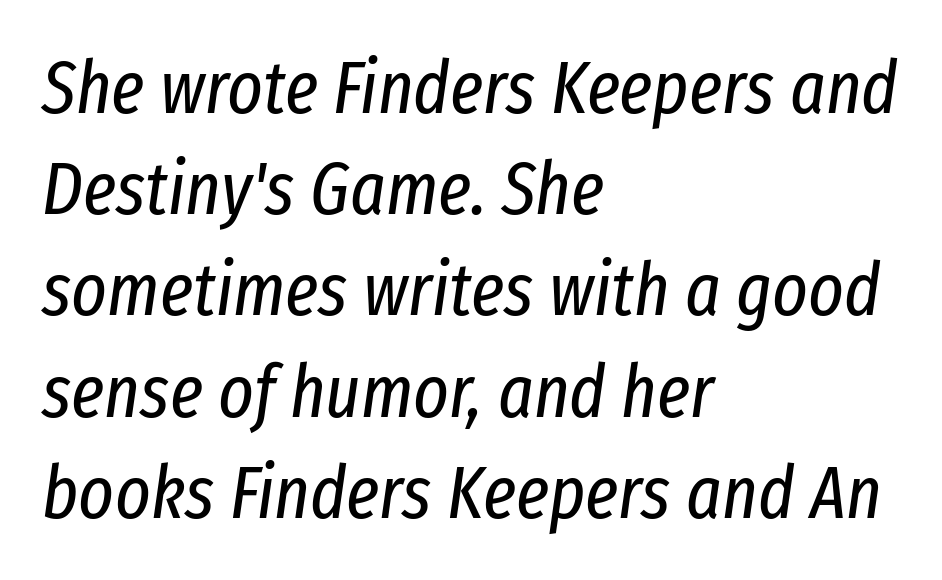
The letters look calm and open, with moderate or lighter stems. One glance says typical: line gaps are just what's usual. If you drew a ruler down the left edge, every line would touch it. You could not count columns in this text — the font is proportionally spaced.
